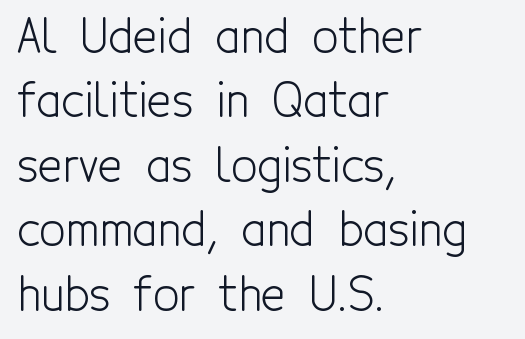
The text block is weighted toward the left margin, trailing off unevenly rightward. Check the space under the baseline: it is left empty. Each letter keeps its own natural width here, so spacing adapts to shape. No italicization has been applied; the sample stays upright.
